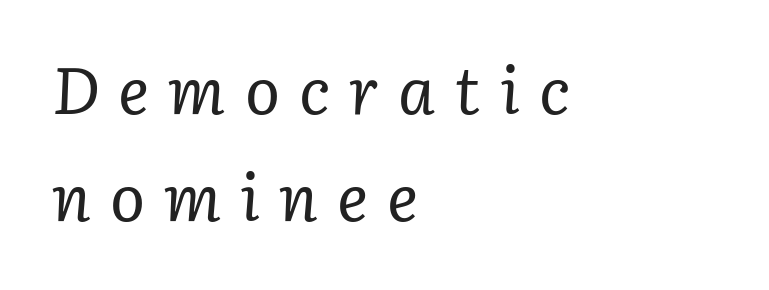
Q: Is the text bold? A: No.
Q: Is the text italic (slanted)? A: Yes, it leans right by about 3 degrees.
Q: Is the typeface a serif or a sans-serif typeface? A: Serif.
Q: Is the text underlined? A: No.
Q: How is the paragraph aligned? A: Left-aligned.
Q: Is the spacing between letters normal or unusually wide? A: Unusually wide.
Q: Is the spacing between lines tight, normal or loose? A: Normal.
Q: Width (condensed, normal, or wide)? A: Normal.
Q: Stroke contrast? A: Low.
Q: x-height? A: Medium.
Q: Monospaced? A: No.
